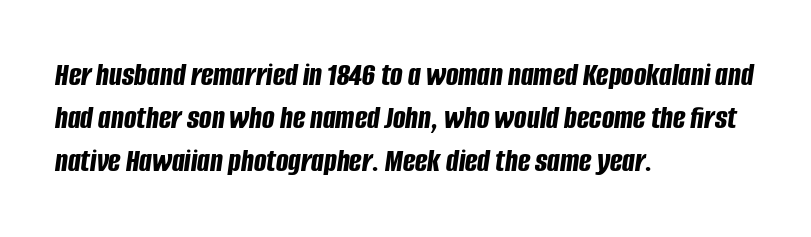
Q: Is the text bold? A: Yes.
Q: Is the text italic (slanted)? A: Yes, it leans right by about 8 degrees.
Q: Is the text underlined? A: No.
Q: How is the paragraph aligned? A: Left-aligned.
Q: Is the spacing between letters normal or unusually wide? A: Normal.
Q: Is the spacing between lines tight, normal or loose? A: Normal.
Q: Width (condensed, normal, or wide)? A: Condensed.
Q: Stroke contrast? A: Low.
Q: x-height? A: Large.
Q: Monospaced? A: No.
